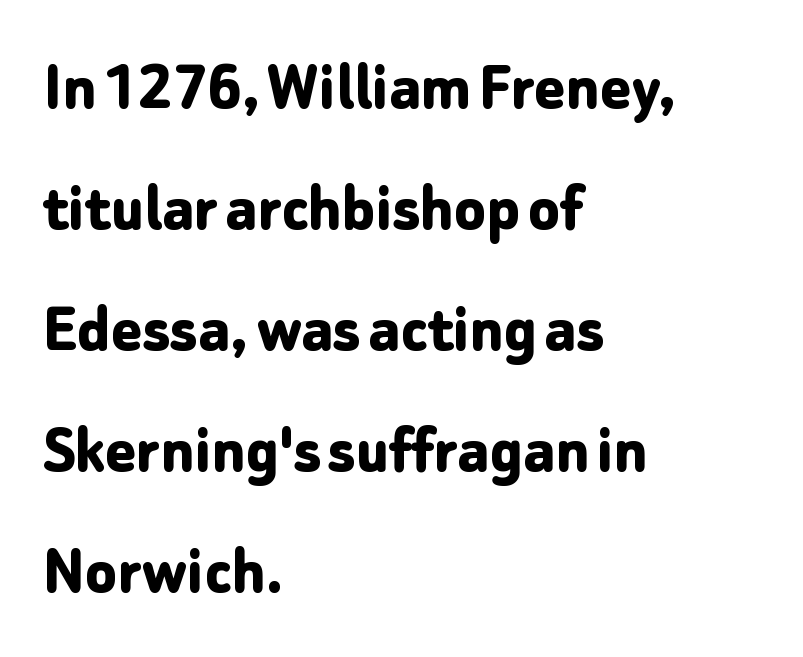
The image shows 72 px bold sans-serif type, upright; set left-aligned, normal line spacing (1.68x), normal letter spacing, not underlined; low stroke contrast and a medium x-height.
